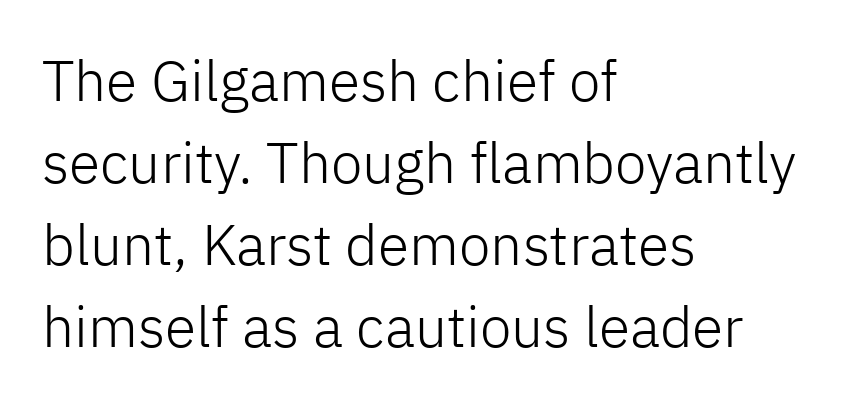
No chunkiness to these letters — they're not bold. One-word summary of the alignment: left. Do the characters align in a grid? No, the font is proportional. No extra tracking has been applied to these lines.
